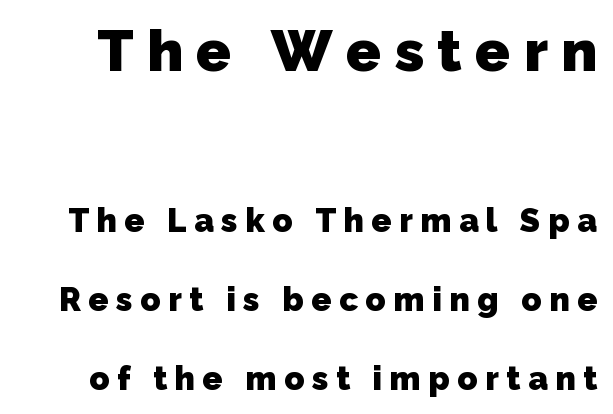
What kind of face is this? One without serifs — a sans. You could fit nearly another row in the gap between these rows. Is this a fixed-width face? No — the glyphs have proportional, varying widths. The face used here is rendered with a markedly widened letterfit.
